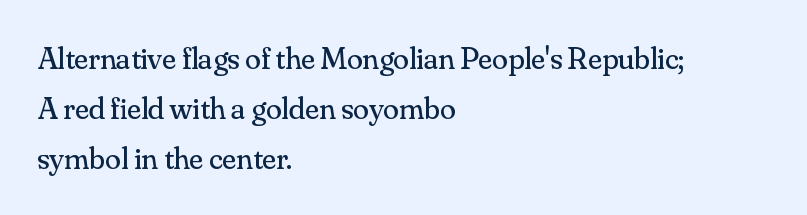
The image shows 32 px regular-weight serif type, upright; set left-aligned, normal line spacing (1.56x), normal letter spacing, not underlined; medium stroke contrast and a small x-height.
